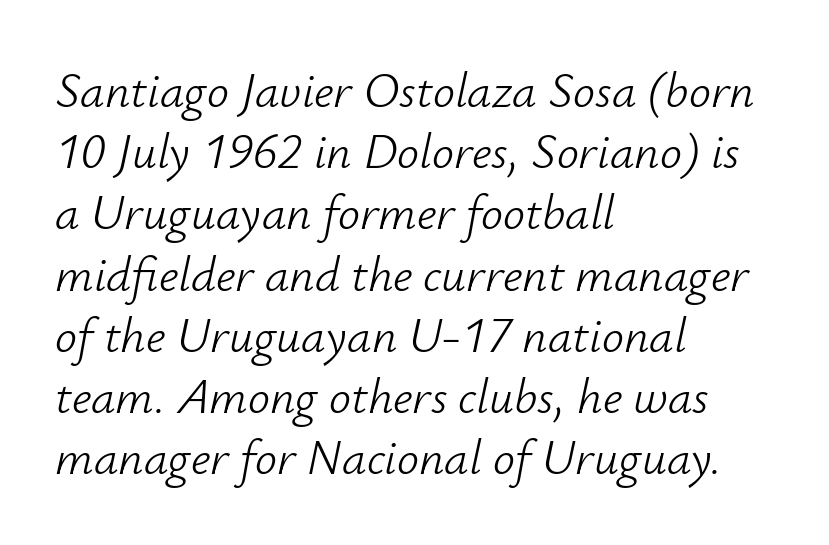
The glyphs look as if they've been sheared to an angle. The type is set solid horizontally, with unmodified tracking. Is this a fixed-width face? No — the glyphs have proportional, varying widths. In CSS terms this would be text-align: left.
